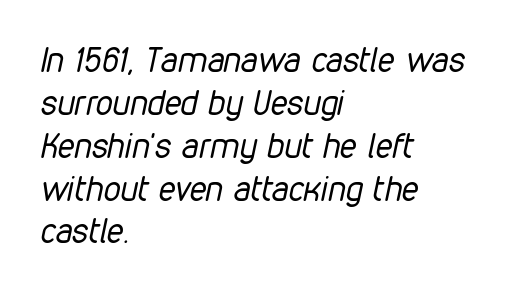
Q: Is the text bold? A: No.
Q: Is the text italic (slanted)? A: Yes, it leans right by about 12 degrees.
Q: Is the text underlined? A: No.
Q: How is the paragraph aligned? A: Left-aligned.
Q: Is the spacing between letters normal or unusually wide? A: Normal.
Q: Is the spacing between lines tight, normal or loose? A: Normal.
Q: Width (condensed, normal, or wide)? A: Condensed.
Q: Stroke contrast? A: Low.
Q: x-height? A: Medium.
Q: Monospaced? A: No.
